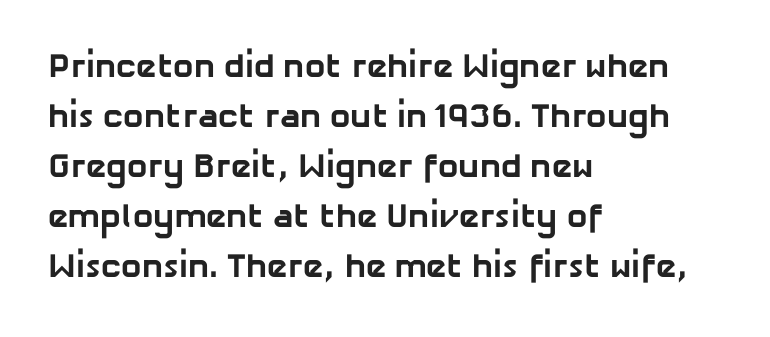
{"serif": "no", "bold": "yes", "weight": "bold", "width": "normal", "stroke_contrast": "low", "x_height": "medium", "monospaced": "no", "underline": "no", "align": "left", "line_spacing": "normal", "line_spacing_ratio": 1.47, "letter_spacing": "normal", "letter_spacing_em": 0.0, "glyph_px": 34}
